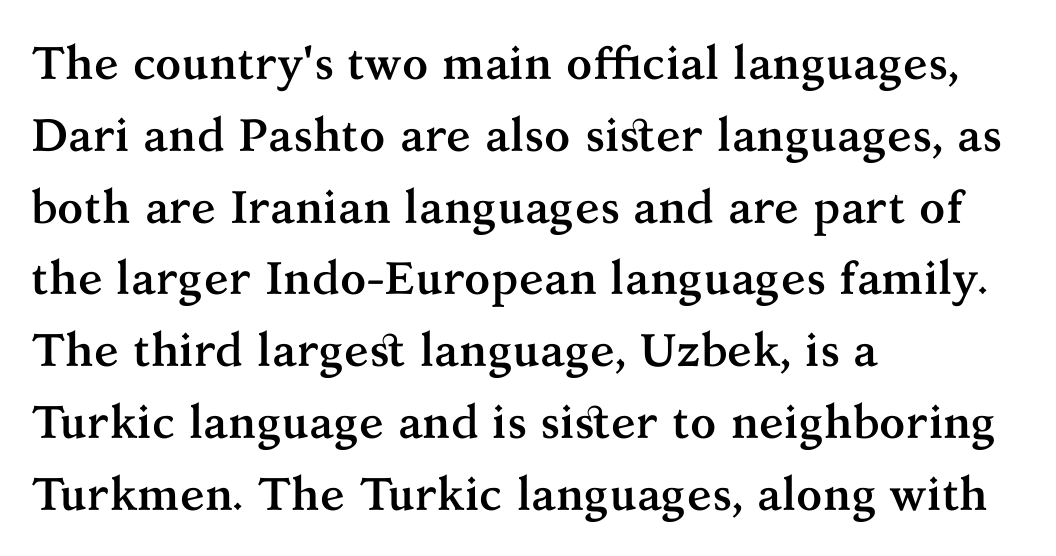
Type style note: has serifs. Strong, thick strokes mark this as bold type. The leading is moderate, giving the passage an even texture. Style check: upright. Caption: multi-line text, flush left, ragged right.
